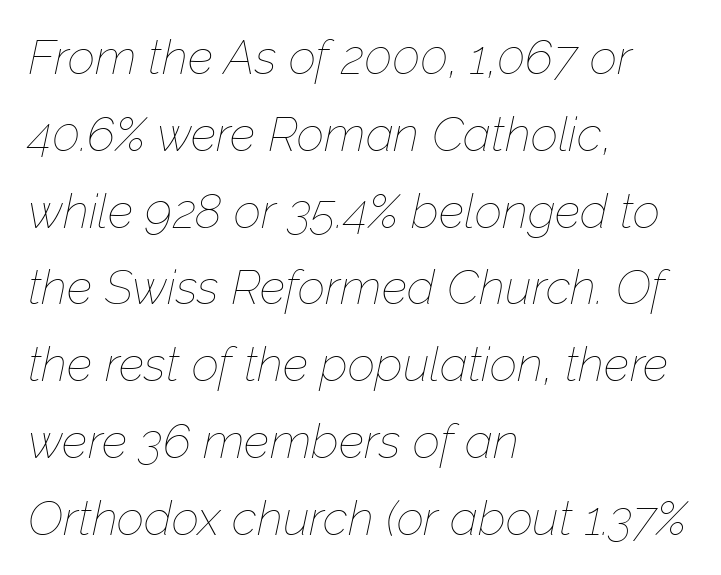
{"italic": "yes", "lean": "right", "slant_degrees": 12, "bold": "no", "weight": "thin", "width": "normal", "stroke_contrast": "low", "x_height": "medium", "monospaced": "no", "underline": "no", "align": "left", "line_spacing": "normal", "line_spacing_ratio": 1.6, "letter_spacing": "normal", "letter_spacing_em": 0.0, "glyph_px": 48}
